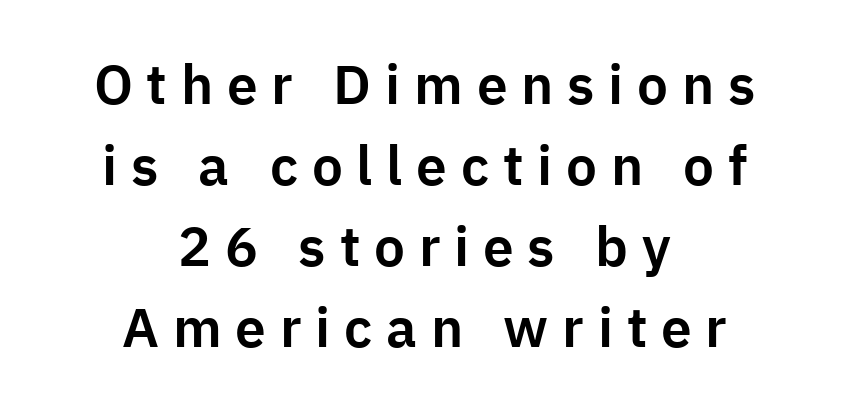
Q: Is the text italic (slanted)? A: No, it is upright.
Q: Is the typeface a serif or a sans-serif typeface? A: Sans-serif.
Q: Is the text underlined? A: No.
Q: How is the paragraph aligned? A: Centered.
Q: Is the spacing between letters normal or unusually wide? A: Unusually wide.
Q: Is the spacing between lines tight, normal or loose? A: Normal.
Q: Width (condensed, normal, or wide)? A: Normal.
Q: Stroke contrast? A: Low.
Q: x-height? A: Medium.
Q: Monospaced? A: No.
